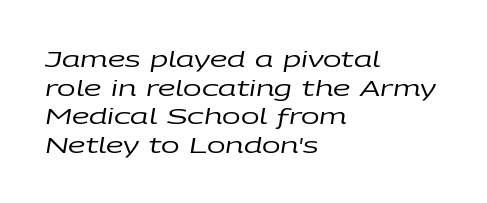
{"italic": "yes", "lean": "right", "slant_degrees": 9, "bold": "no", "underline": "no", "align": "left", "line_spacing": "normal", "line_spacing_ratio": 1.3, "letter_spacing": "normal", "letter_spacing_em": 0.0, "glyph_px": 22}
